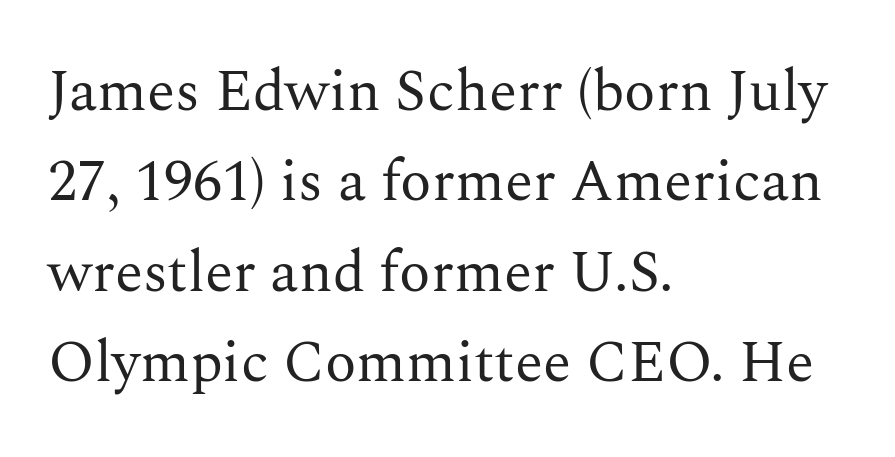
Layout note: lines flush left. When letters stand straight like this, we call the style roman or upright. Is this a fixed-width face? No — the glyphs have proportional, varying widths. Compared with typical body copy, the letter spacing here is the same. Descenders are the only things crossing below the line. Weight: regular or lighter.
